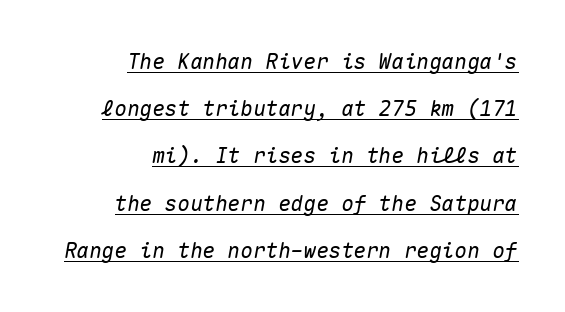
Q: Is the text italic (slanted)? A: Yes, it leans right by about 10 degrees.
Q: Is the text underlined? A: Yes.
Q: How is the paragraph aligned? A: Right-aligned.
Q: Is the spacing between letters normal or unusually wide? A: Normal.
Q: Is the spacing between lines tight, normal or loose? A: Loose.
